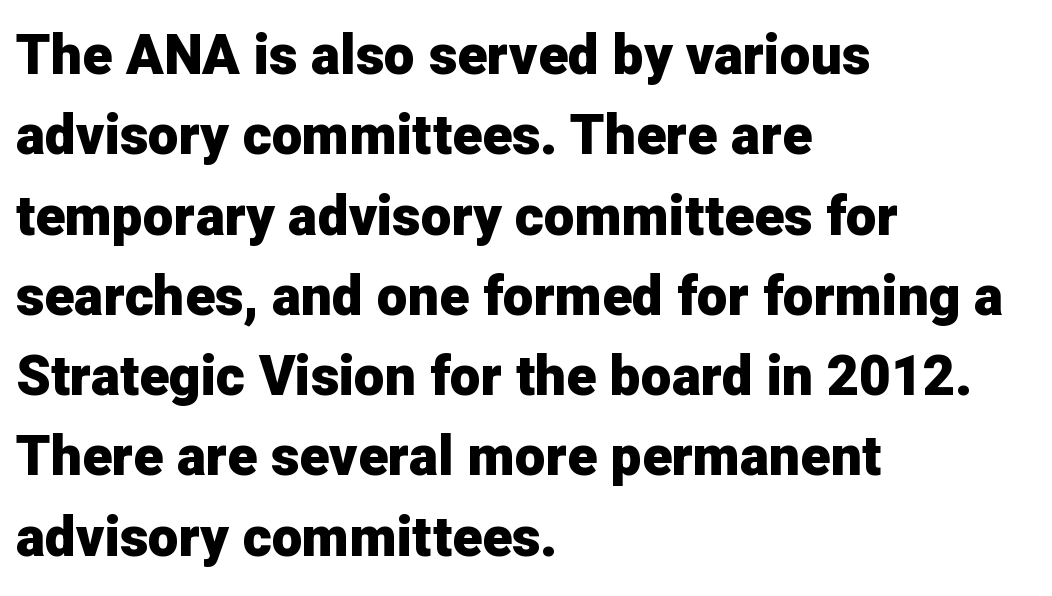
{"serif": "no", "italic": "no", "bold": "yes", "weight": "heavy", "width": "normal", "stroke_contrast": "low", "x_height": "medium", "monospaced": "no", "underline": "no", "align": "left", "line_spacing": "normal", "line_spacing_ratio": 1.46, "letter_spacing": "normal", "letter_spacing_em": 0.0, "glyph_px": 55}
